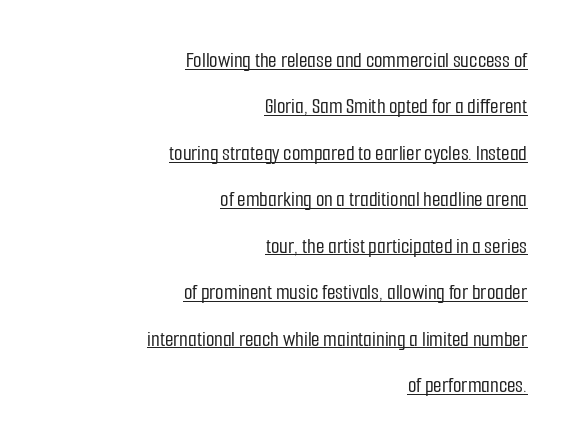
Q: Is the text italic (slanted)? A: No, it is upright.
Q: Is the text underlined? A: Yes.
Q: How is the paragraph aligned? A: Right-aligned.
Q: Is the spacing between letters normal or unusually wide? A: Normal.
Q: Is the spacing between lines tight, normal or loose? A: Loose.
